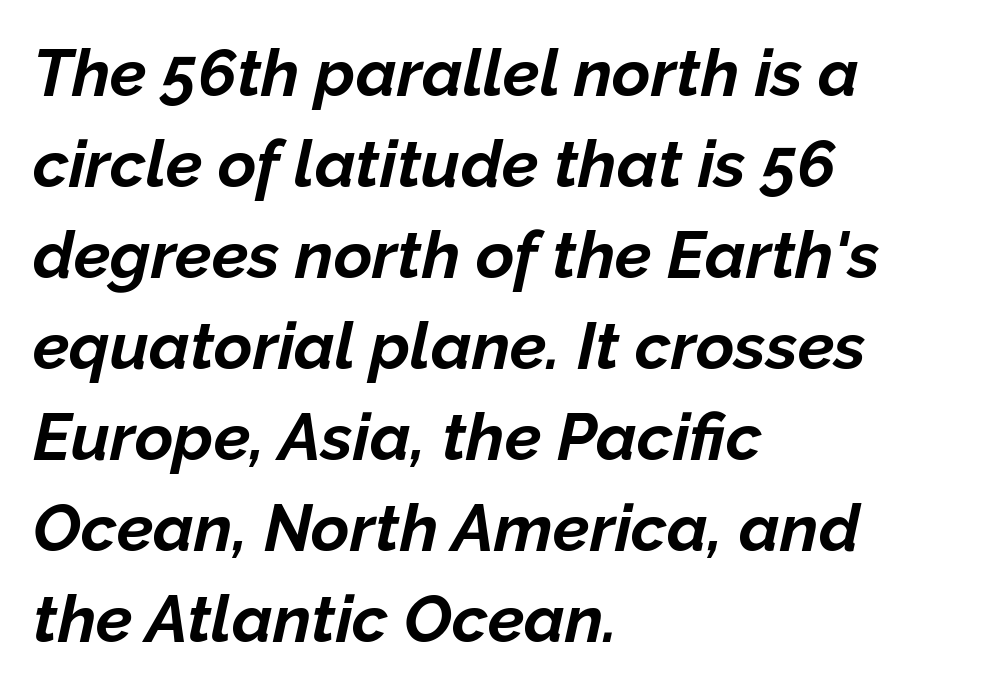
The image shows 66 px bold type, italic (leaning right); set left-aligned, normal line spacing (1.38x), normal letter spacing, not underlined; low stroke contrast and a medium x-height.
